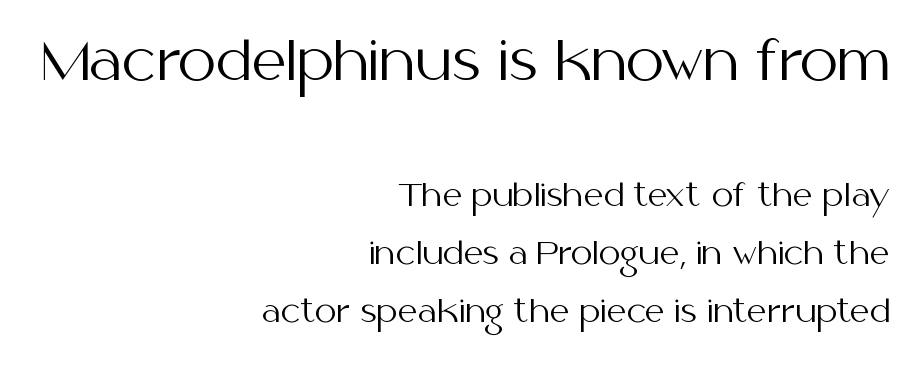
The image shows 54 px regular-weight sans-serif type, upright; set right-aligned, line spacing 1.88x, normal letter spacing, not underlined; the first (top) block is 1.74x larger; medium stroke contrast and a medium x-height.
